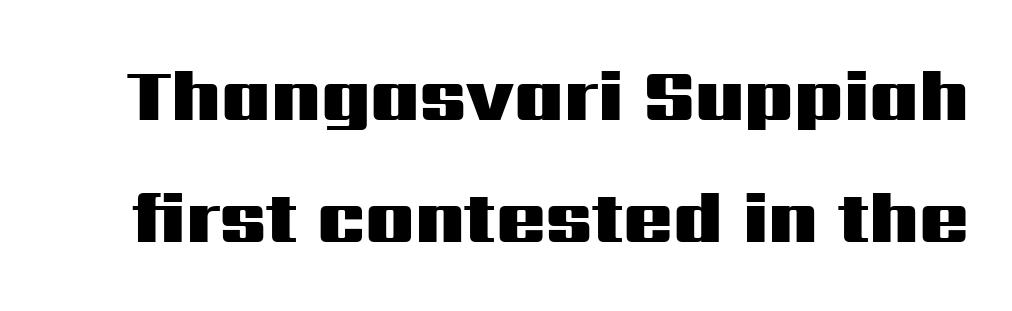
The image shows 73 px heavy, wide sans-serif type, upright; set normal line spacing (1.67x), normal letter spacing, not underlined; medium stroke contrast and a medium x-height.
